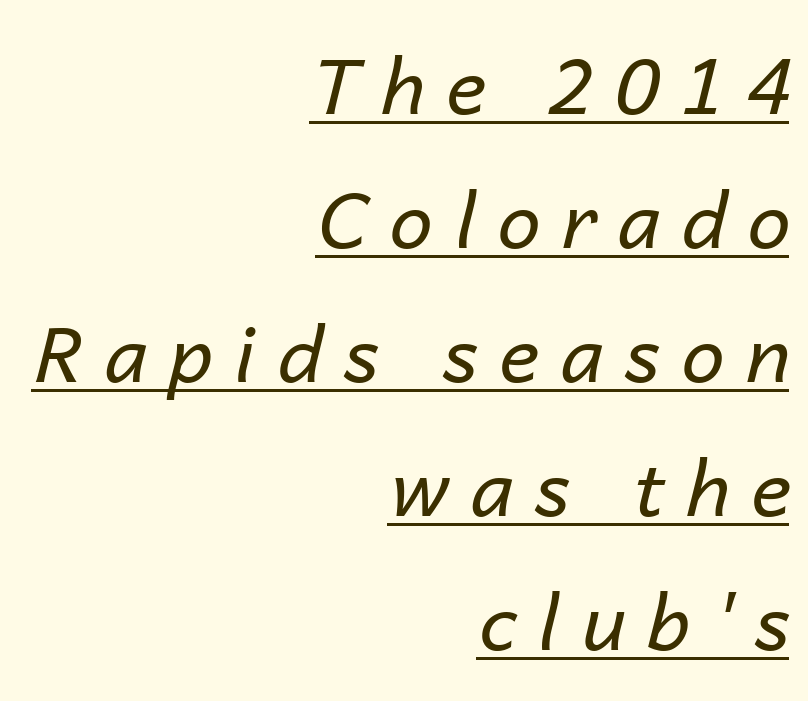
Q: Is the text bold? A: No.
Q: Is the text italic (slanted)? A: Yes, it leans right by about 14 degrees.
Q: Is the text underlined? A: Yes.
Q: How is the paragraph aligned? A: Right-aligned.
Q: Is the spacing between letters normal or unusually wide? A: Unusually wide.
Q: Width (condensed, normal, or wide)? A: Normal.
Q: Stroke contrast? A: Low.
Q: x-height? A: Medium.
Q: Monospaced? A: No.
